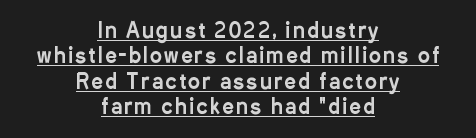
The passage shown stacks its lines at a standard gap. Honestly, the underline is the first thing you notice here. Reading down the block, each line starts at a different indent, mirrored at its end. A roman cut, with each character standing at attention.
